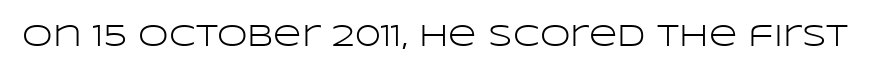
{"serif": "no", "italic": "no", "bold": "no", "weight": "light", "width": "wide", "stroke_contrast": "low", "x_height": "large", "monospaced": "no", "underline": "no", "letter_spacing": "normal", "letter_spacing_em": 0.0, "glyph_px": 31}
